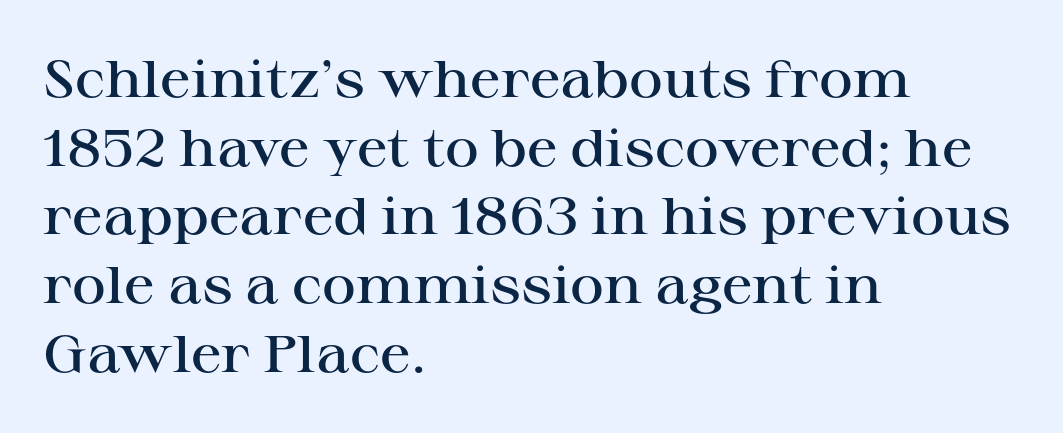
Normally led — the rows are evenly, conventionally spaced. Here the designer chose a conventional face with non-uniform glyph widths. This is roman type, the default non-slanted kind. The string is rendered with underlining switched off.
